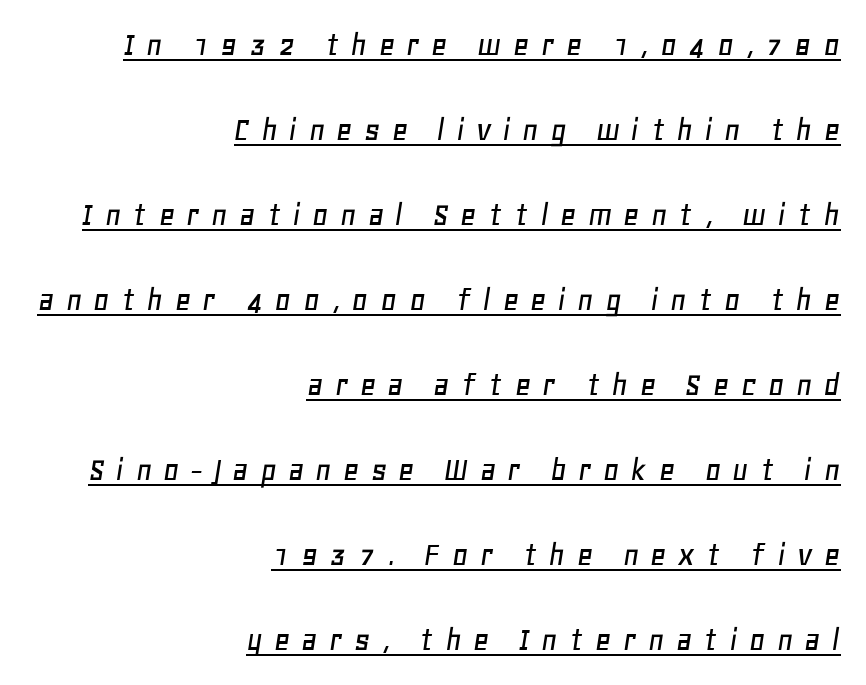
Think of a printed novel: that variable character pitch is what you see here. You can tell it's italic because the verticals aren't actually vertical. Here the glyphs are tracked loosely, breaking word shapes into spaced letters. Widely set lines give the paragraph a tall, airy silhouette. Short and long lines alike share a common ending point at right.
